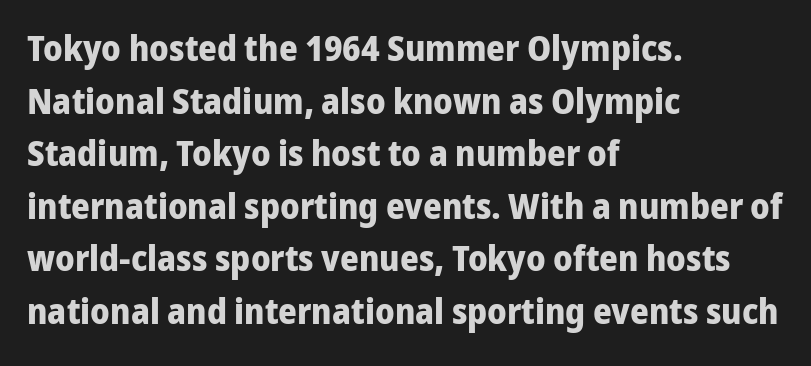
Q: Is the text bold? A: Yes.
Q: Is the text italic (slanted)? A: No, it is upright.
Q: Is the typeface a serif or a sans-serif typeface? A: Sans-serif.
Q: Is the text underlined? A: No.
Q: How is the paragraph aligned? A: Left-aligned.
Q: Is the spacing between letters normal or unusually wide? A: Normal.
Q: Is the spacing between lines tight, normal or loose? A: Normal.
Q: Width (condensed, normal, or wide)? A: Normal.
Q: Stroke contrast? A: Low.
Q: x-height? A: Medium.
Q: Monospaced? A: No.
